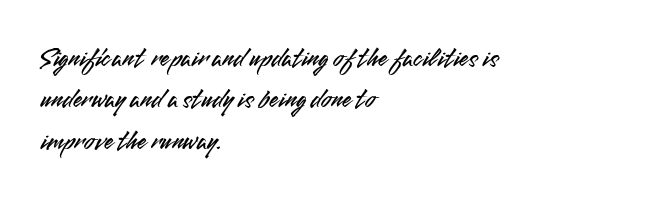
The image shows 27 px text type; set left-aligned, normal line spacing (1.53x), normal letter spacing, not underlined.
